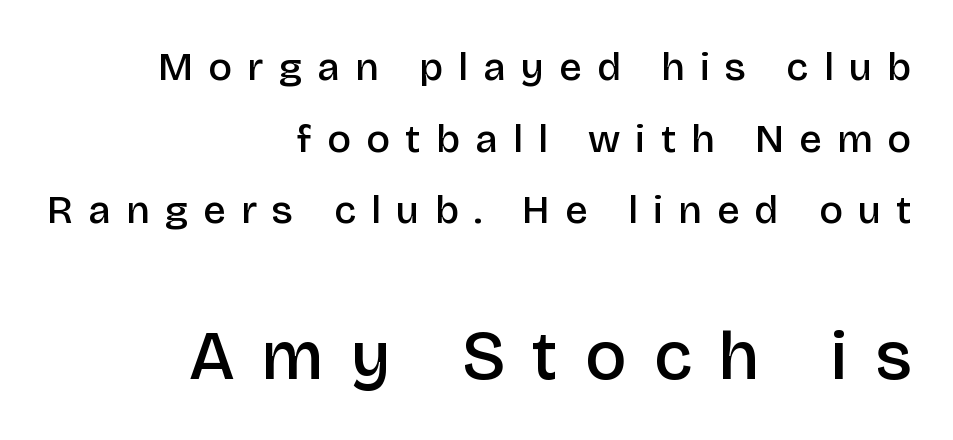
{"serif": "no", "italic": "no", "bold": "semi", "weight": "semibold", "width": "normal", "stroke_contrast": "low", "x_height": "large", "monospaced": "no", "underline": "no", "align": "right", "line_spacing_ratio": 1.79, "letter_spacing": "wide", "letter_spacing_em": 0.39, "larger_block": "second", "size_ratio": 1.75, "glyph_px": 70}
